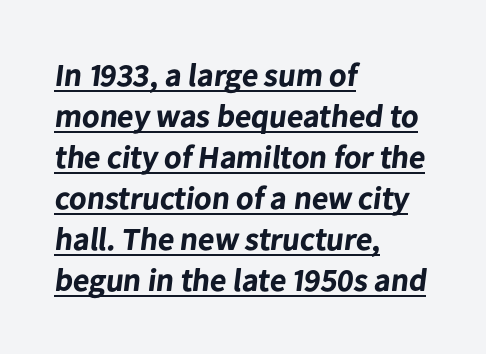
{"serif": "no", "bold": "yes", "weight": "bold", "width": "normal", "stroke_contrast": "low", "x_height": "medium", "monospaced": "no", "underline": "yes", "align": "left", "line_spacing": "normal", "line_spacing_ratio": 1.28, "letter_spacing": "normal", "letter_spacing_em": 0.0, "glyph_px": 32}
